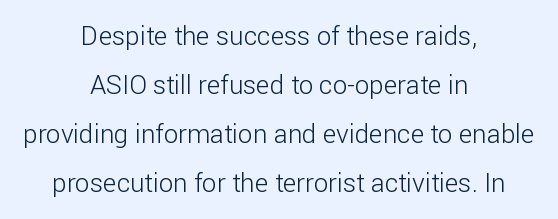
Q: Is the text bold? A: No.
Q: Is the text italic (slanted)? A: No, it is upright.
Q: Is the text underlined? A: No.
Q: How is the paragraph aligned? A: Centered.
Q: Is the spacing between letters normal or unusually wide? A: Normal.
